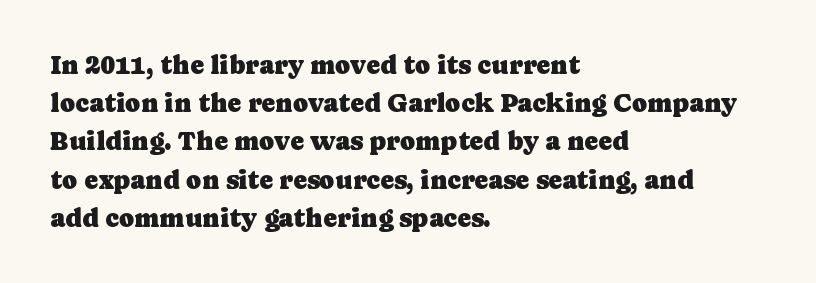
The image shows 26 px text type, upright; set left-aligned, normal line spacing (1.47x), normal letter spacing, not underlined.
